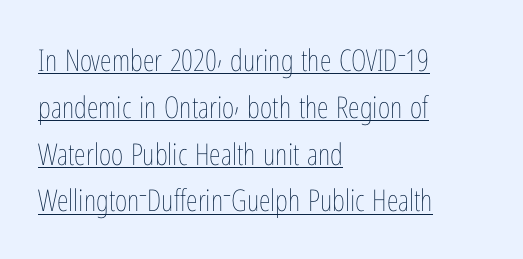
{"italic": "no", "bold": "no", "weight": "thin", "width": "condensed", "stroke_contrast": "low", "x_height": "medium", "monospaced": "no", "underline": "yes", "align": "left", "line_spacing": "normal", "line_spacing_ratio": 1.56, "letter_spacing": "normal", "letter_spacing_em": 0.0, "glyph_px": 30}
